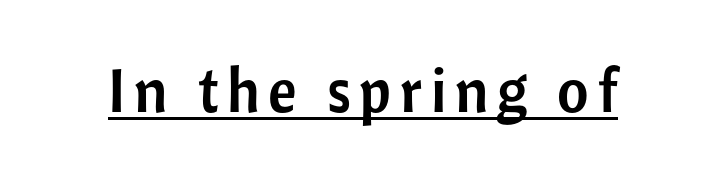
The image shows 61 px sans-serif type, upright; set underlined; low stroke contrast and a medium x-height.
